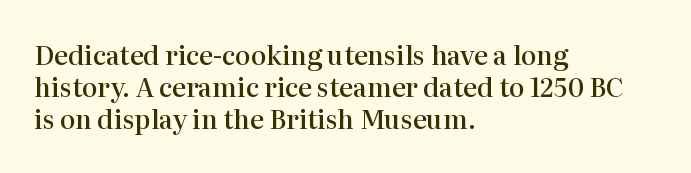
Italic? Not at all — the glyphs are vertical. The space beneath each line is pristine and unruled. Stems and bowls a touch heavier than normal — semibold. The paragraph shown leans on its left margin.
